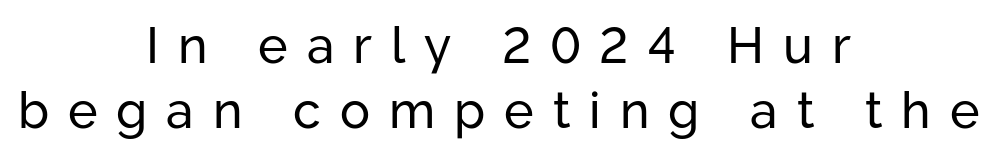
Each letter's strokes conclude bluntly, with no projecting serifs. The passage is arranged like a title page — every line centered. Students, observe: this is what conventionally led text looks like. Glyph-to-glyph distance is far greater than everyday printed text. These glyphs show unthickened strokes, regular width or finer. The passage shown is typed in a proportional face where columns would drift.
